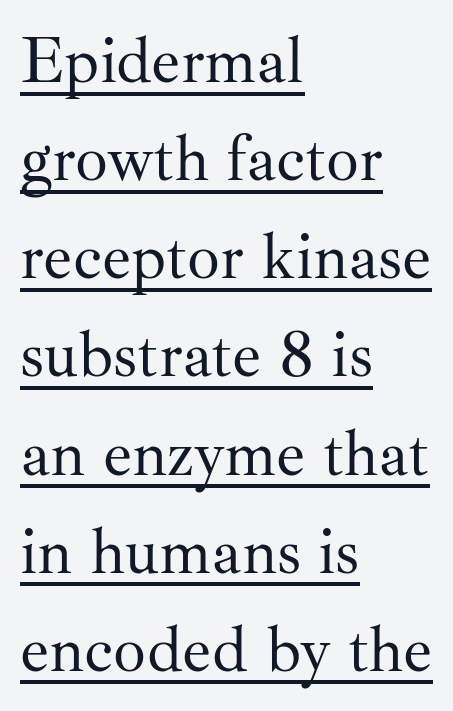
The image shows 65 px regular-weight serif type, upright; set left-aligned, normal line spacing (1.51x), normal letter spacing, underlined; medium stroke contrast and a small x-height.
